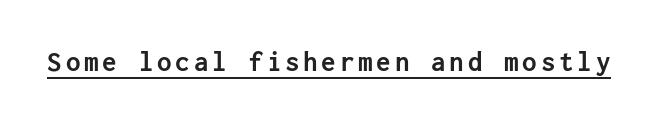
Q: Is the text bold? A: Yes.
Q: Is the text italic (slanted)? A: No, it is upright.
Q: Is the typeface a serif or a sans-serif typeface? A: Sans-serif.
Q: Is the text underlined? A: Yes.
Q: Width (condensed, normal, or wide)? A: Normal.
Q: Stroke contrast? A: Low.
Q: x-height? A: Medium.
